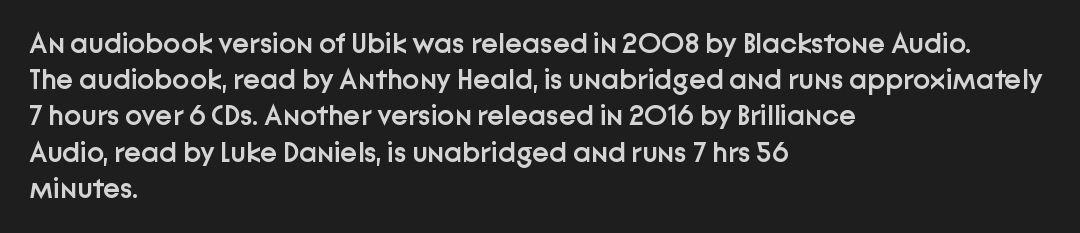
Is there much room between lines? A standard amount, neither cramped nor airy. Spacing verdict: proportional, widths tailored to each character. Type style note: lacks serifs. Letter spacing: default. The letters stand upright; this is a roman face. Typographic density is moderately raised because the face is semibold.
